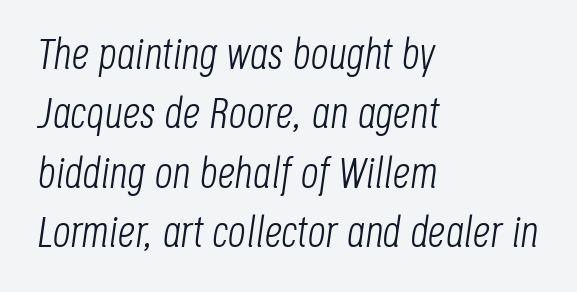
Q: Is the text bold? A: No.
Q: Is the text italic (slanted)? A: Yes, it leans right by about 8 degrees.
Q: Is the text underlined? A: No.
Q: How is the paragraph aligned? A: Left-aligned.
Q: Is the spacing between letters normal or unusually wide? A: Normal.
Q: Is the spacing between lines tight, normal or loose? A: Normal.
Q: Width (condensed, normal, or wide)? A: Condensed.
Q: Stroke contrast? A: Low.
Q: x-height? A: Large.
Q: Monospaced? A: No.
